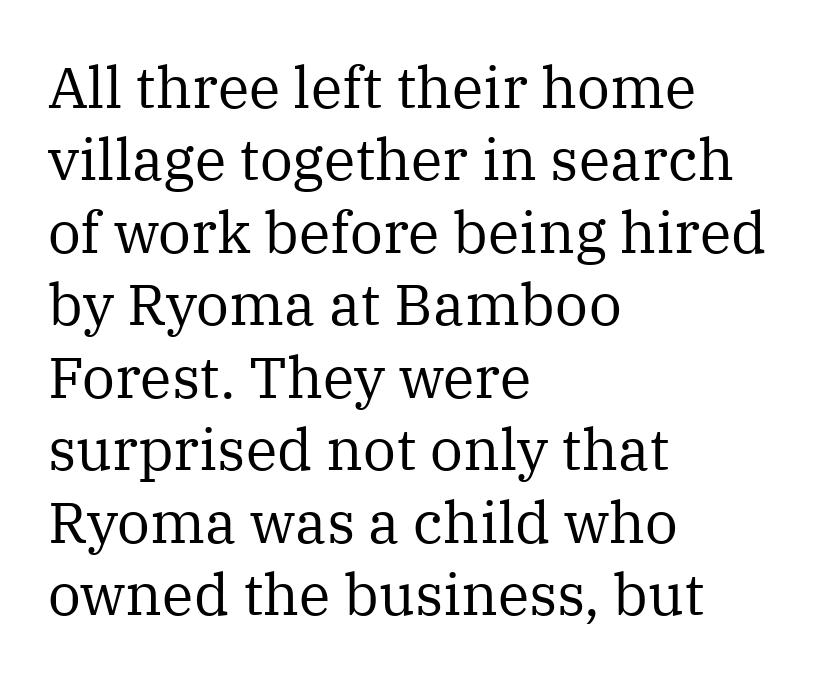
The image shows 58 px regular-weight serif type, upright; set left-aligned, normal line spacing (1.25x), normal letter spacing, not underlined; medium stroke contrast and a medium x-height.
